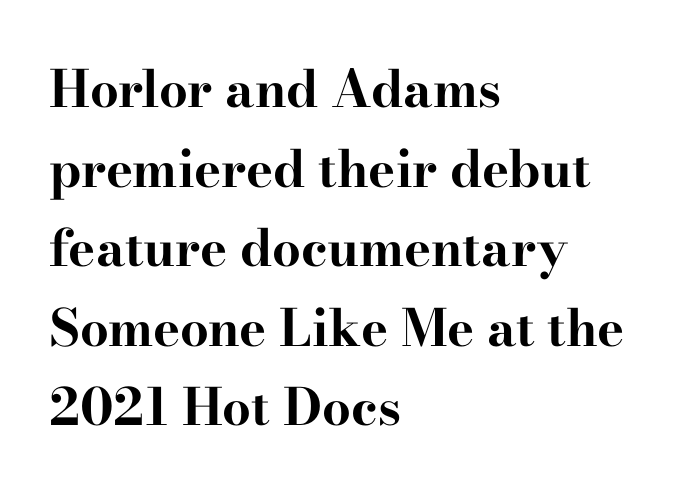
{"serif": "yes", "italic": "no", "bold": "yes", "weight": "bold", "width": "wide", "stroke_contrast": "high", "x_height": "small", "monospaced": "no", "underline": "no", "align": "left", "line_spacing": "normal", "line_spacing_ratio": 1.56, "letter_spacing": "normal", "letter_spacing_em": 0.0, "glyph_px": 51}
